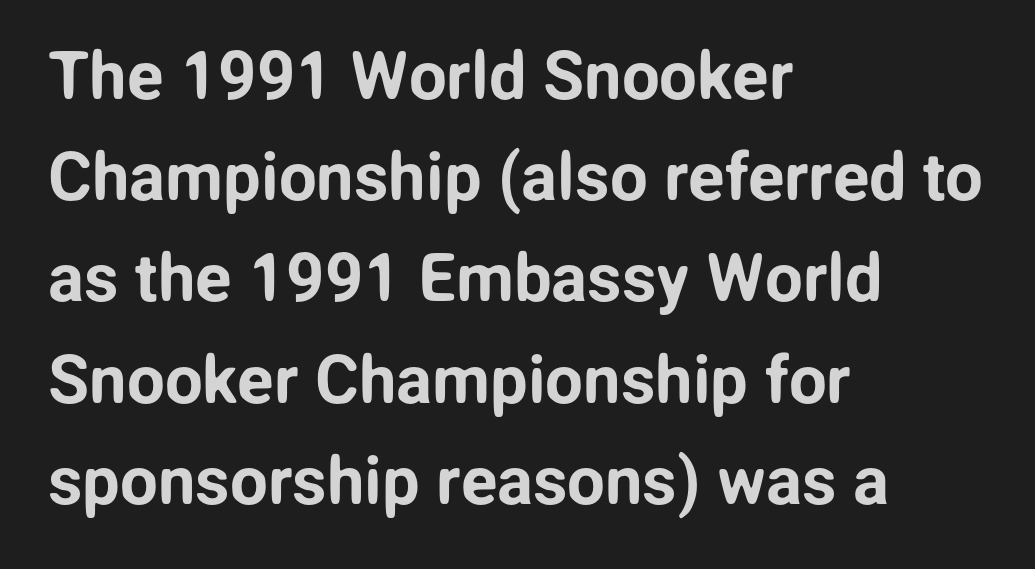
Normally led — the rows are evenly, conventionally spaced. A typesetter would label this face a sans. The strip under each line holds only bare page. Is this a fixed-width face? No — the glyphs have proportional, varying widths. Ascenders rise straight up at ninety degrees. Typeset ragged right — the left edge is the straight one.
